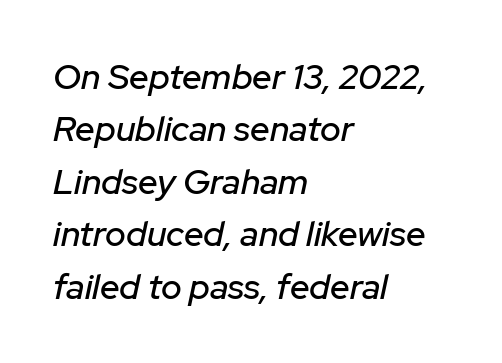
The image shows 35 px text type, italic (leaning right); set left-aligned, normal line spacing (1.5x), normal letter spacing, not underlined; low stroke contrast and a medium x-height.
